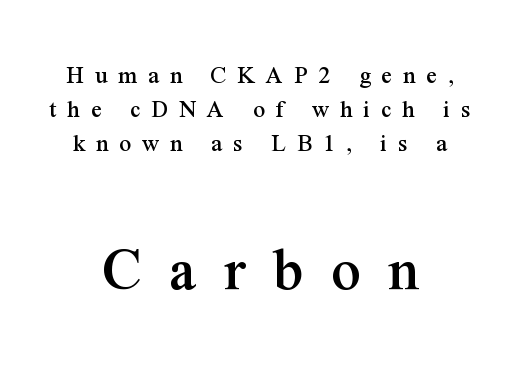
Each letter keeps its own natural width here, so spacing adapts to shape. Horizontal bands of white between lines are of average thickness. Small over large — that's the arrangement of the two blocks here. Both edges are ragged and mirror each other, which tells us the setting is centered.
